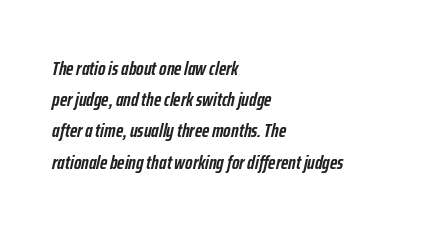
The image shows 20 px bold type, italic (leaning right); set left-aligned, normal line spacing (1.56x), normal letter spacing, not underlined.
